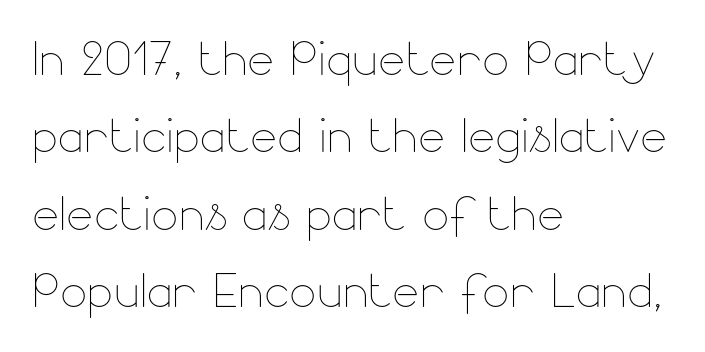
The strip under each line holds only bare page. You could call the tracking neutral — neither tight nor loose. These lines were composed using upright roman letters. These glyphs show unthickened strokes, regular width or finer. Here the designer chose a conventional face with non-uniform glyph widths. The paragraph shown leans on its left margin.
